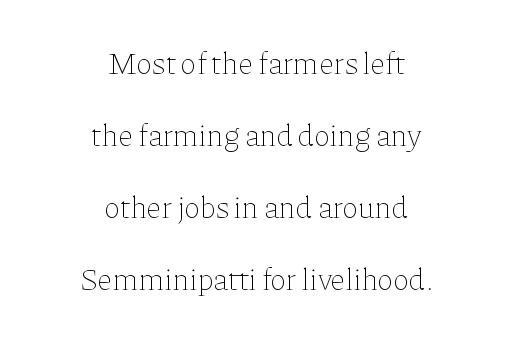
Default kerning and tracking; the words read as compact shapes. Vertically, the passage feels expansive, rows floating well apart. Letters rest on an invisible, unmarked baseline. Proportional: the letters do not fall into vertical columns.
